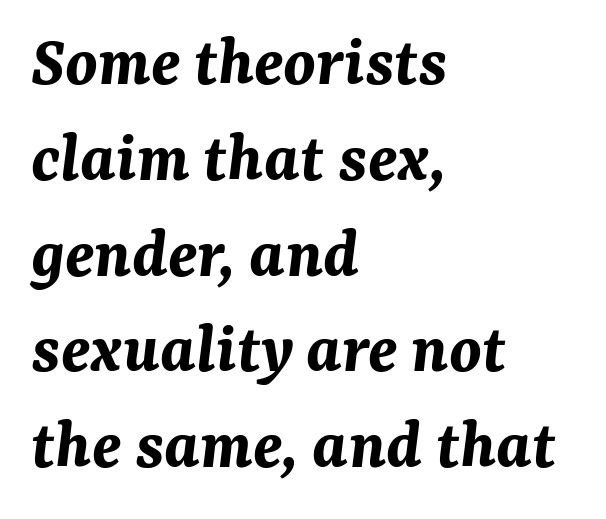
The area under the type is left untouched. You'd pick this weight for a headline — it's a proper bold. There is no visible air inserted between adjacent glyphs. Does the lettering tilt? It does — this is italic.
